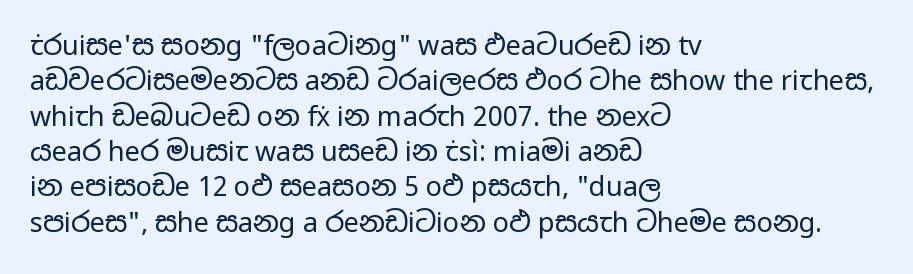
{"italic": "no", "bold": "no", "underline": "no", "align": "left", "line_spacing": "normal", "line_spacing_ratio": 1.31, "letter_spacing": "normal", "letter_spacing_em": 0.0, "glyph_px": 27}
